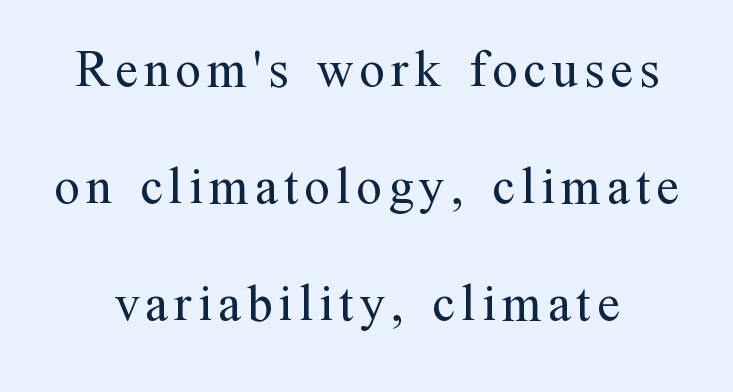
Q: Is the text bold? A: No.
Q: Is the text italic (slanted)? A: No, it is upright.
Q: Is the typeface a serif or a sans-serif typeface? A: Serif.
Q: Is the text underlined? A: No.
Q: Is the spacing between lines tight, normal or loose? A: Loose.
Q: Width (condensed, normal, or wide)? A: Normal.
Q: Stroke contrast? A: Medium.
Q: x-height? A: Medium.
Q: Monospaced? A: No.
